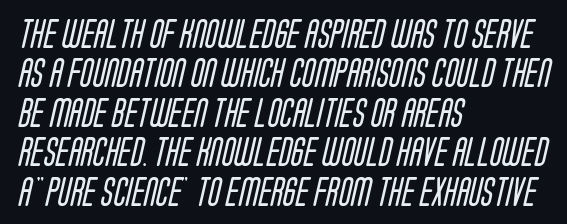
The image shows 29 px regular-weight, condensed sans-serif type; set left-aligned, normal line spacing (1.36x), normal letter spacing, not underlined; low stroke contrast and a large x-height.
